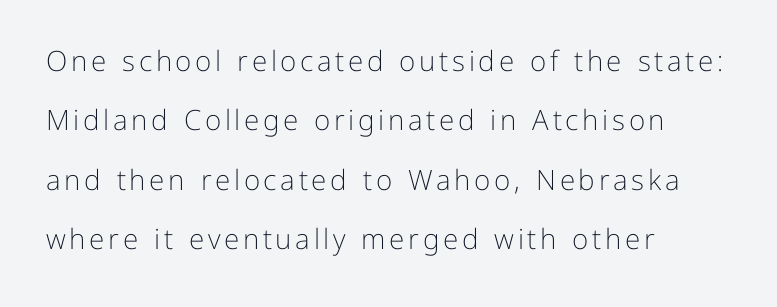
This rendering features lettering with no underline. A sans-serif font was chosen for this passage. The paragraph has a hard left edge and a soft right edge. Character widths vary here, with narrow letters taking less room than wide ones. This sample uses an upright cut, with every glyph sitting square on the baseline.
